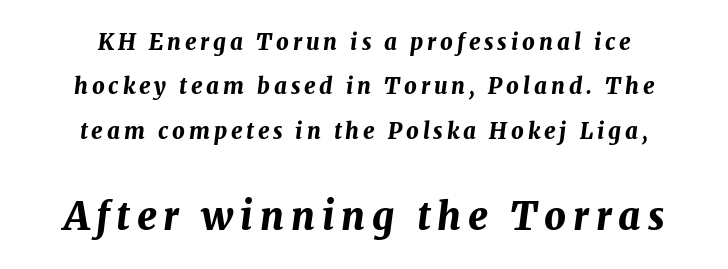
{"italic": "yes", "lean": "right", "slant_degrees": 7, "bold": "yes", "weight": "bold", "width": "normal", "stroke_contrast": "medium", "x_height": "medium", "monospaced": "no", "underline": "no", "align": "center", "line_spacing": "loose", "line_spacing_ratio": 2.02, "larger_block": "second", "size_ratio": 1.73, "glyph_px": 38}
